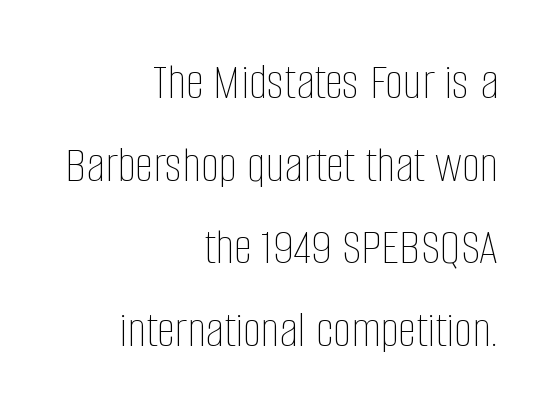
The image shows 52 px thin, condensed type, upright; set right-aligned, normal line spacing (1.59x), normal letter spacing, not underlined; low stroke contrast and a large x-height.
